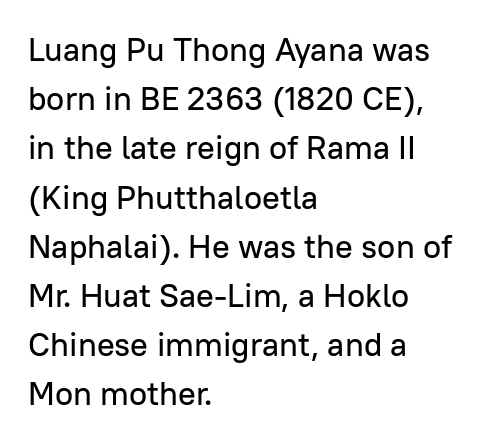
The image shows 33 px sans-serif type, upright; set left-aligned, normal line spacing (1.49x), normal letter spacing, not underlined; low stroke contrast and a medium x-height.
